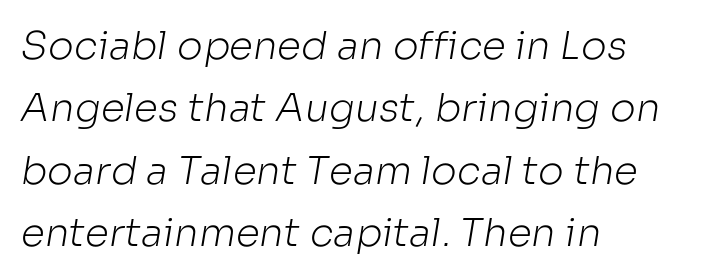
{"serif": "no", "bold": "no", "weight": "light", "width": "normal", "stroke_contrast": "low", "x_height": "medium", "monospaced": "no", "underline": "no", "align": "left", "line_spacing": "normal", "line_spacing_ratio": 1.6, "letter_spacing": "normal", "letter_spacing_em": 0.0, "glyph_px": 39}
